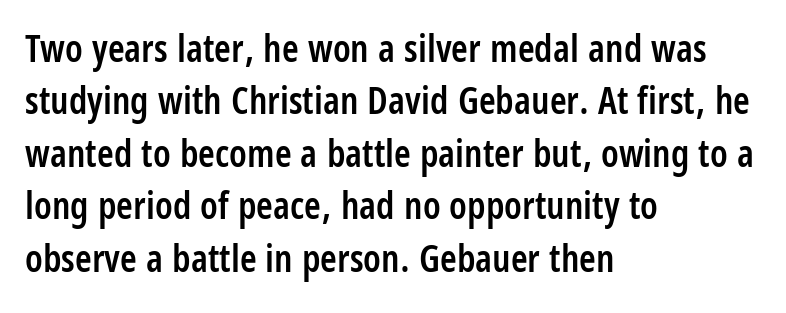
On the weight axis this lands at semibold, roughly 600. The passage shown is typed in a proportional face where columns would drift. What stands out about the letter spacing? Nothing — it is the standard amount. The space directly below the letters is spotless. Horizontally, the lines are justified to the leading edge only. Unlike italic type, these characters show no tilt at all.
